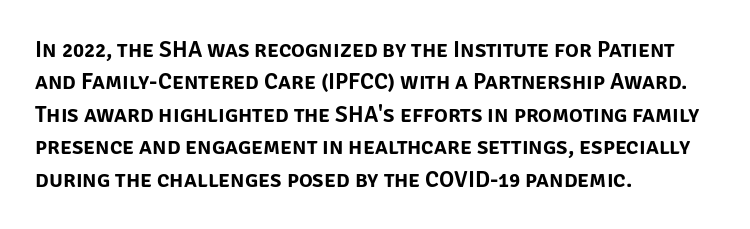
Rule under the text: the space is simply empty. Glyph-to-glyph distance matches everyday printed text. This block has exactly the height ordinary leading produces. Every character sits straight up, as roman type does. Teacher's note: observe the even left margin — that is flush-left alignment.
